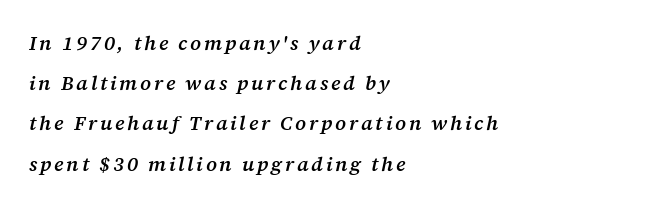
Q: Is the text bold? A: Semi-bold.
Q: Is the text italic (slanted)? A: Yes, it leans right by about 12 degrees.
Q: Is the text underlined? A: No.
Q: How is the paragraph aligned? A: Left-aligned.
Q: Is the spacing between lines tight, normal or loose? A: Loose.
